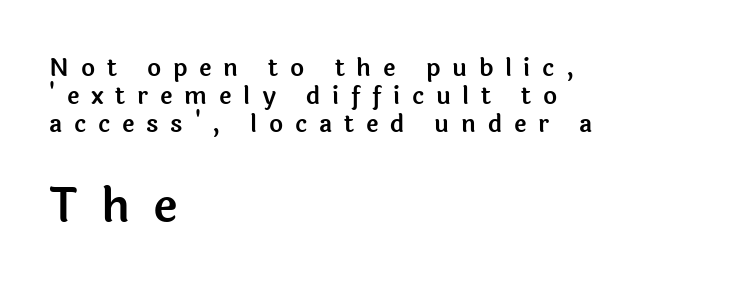
The image shows 47 px sans-serif type, upright; set left-aligned, line spacing 1.16x, unusually wide letter spacing (+0.49 em), not underlined; the second (bottom) block is 1.96x larger; a medium x-height.
